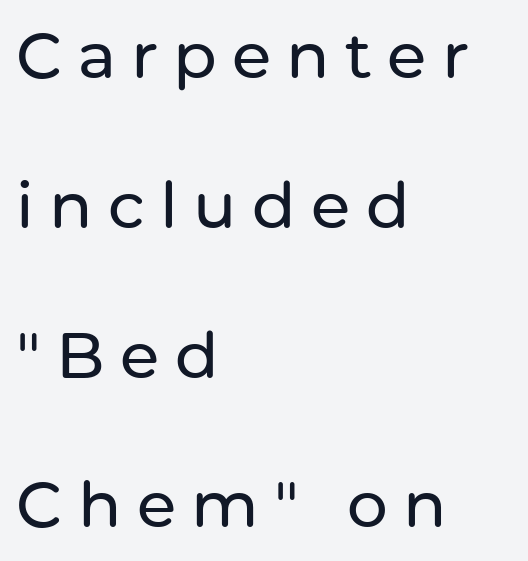
{"serif": "no", "italic": "no", "width": "normal", "stroke_contrast": "low", "x_height": "medium", "monospaced": "no", "underline": "no", "align": "left", "line_spacing": "loose", "line_spacing_ratio": 2.34, "letter_spacing": "wide", "letter_spacing_em": 0.24, "glyph_px": 64}
